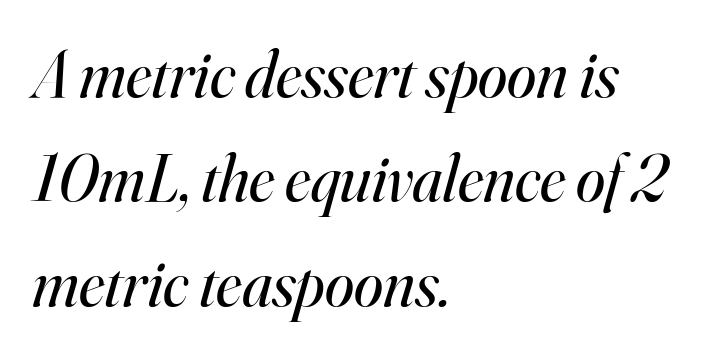
The image shows 66 px regular-weight serif type, italic (leaning right); set left-aligned, normal line spacing (1.58x), normal letter spacing, not underlined; high stroke contrast and a small x-height.
